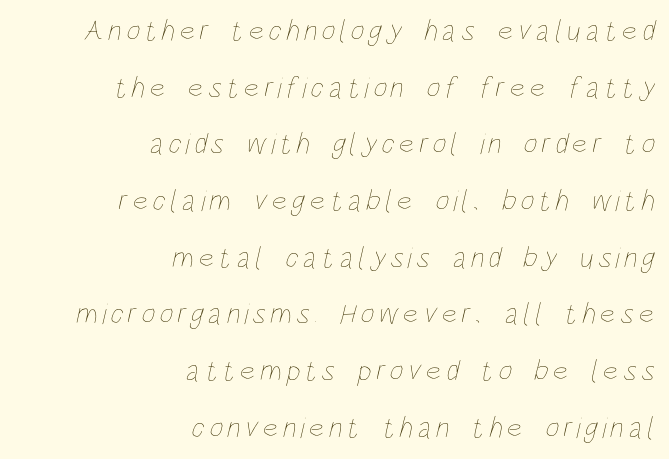
The image shows 30 px thin, condensed type; set right-aligned, line spacing 1.89x, not underlined; low stroke contrast and a large x-height.
